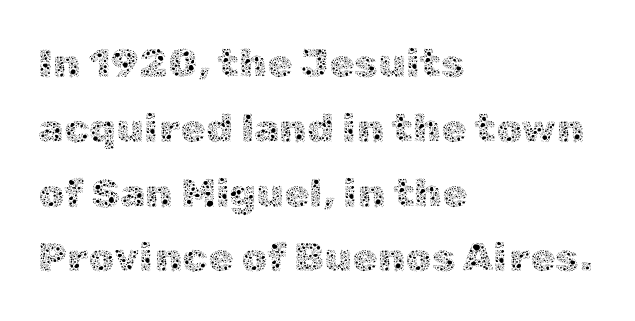
Q: Is the text bold? A: No.
Q: Is the text italic (slanted)? A: No, it is upright.
Q: Is the text underlined? A: No.
Q: How is the paragraph aligned? A: Left-aligned.
Q: Is the spacing between letters normal or unusually wide? A: Normal.
Q: Is the spacing between lines tight, normal or loose? A: Normal.
Q: Width (condensed, normal, or wide)? A: Normal.
Q: x-height? A: Medium.
Q: Monospaced? A: No.
